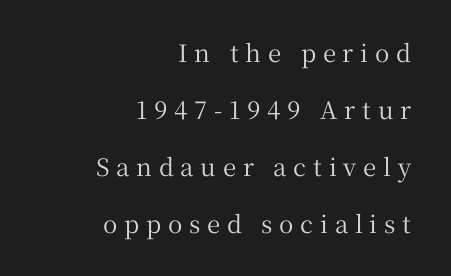
Honestly, there is no underline to notice here at all. The rendering uses a large line-height, opening up the rows. Between one letter and the next there's a generous, obvious gap. Caption: multi-line text, flush right, ragged left.
